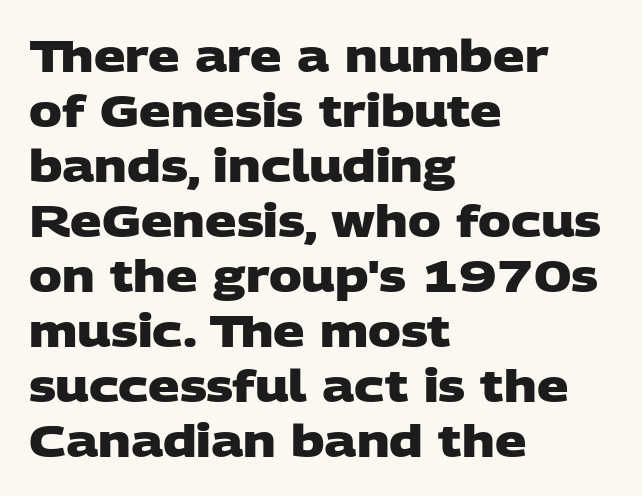
A full-strength bold gives these letters their thick strokes. The rows are spaced the way most documents space them. This sample uses plain, unmodified letter spacing. Nobody drew a line under any word here. These lines are rendered in a variable-pitch font.
